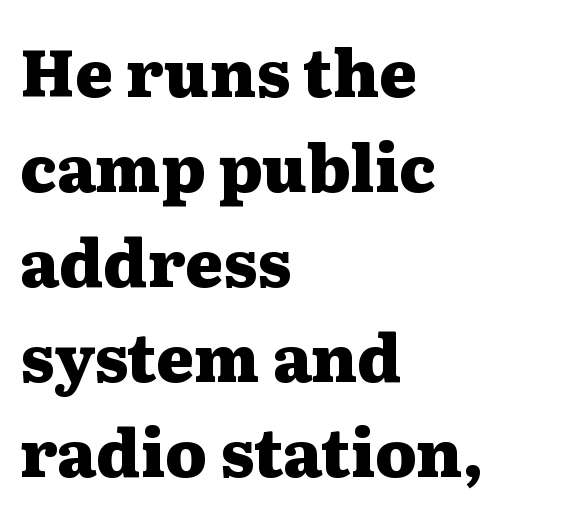
The rendering shows small feet on the letterforms — a serif design. Do the letters lean? They stand straight. The font is running at its bold setting. No word sits above an underline. Honestly, the row spacing looks completely unremarkable.
